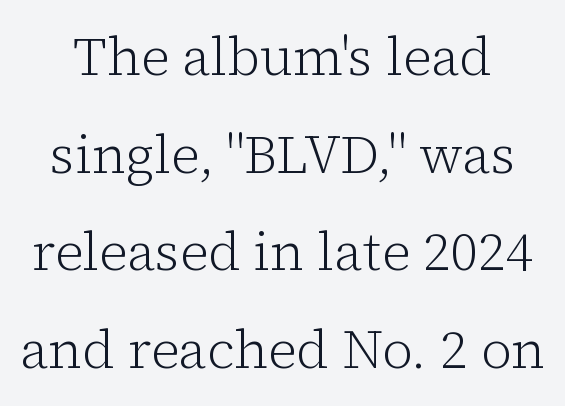
Posture: vertical. The face used here is rendered with its standard letterfit. Beneath every word, the page is bare. Weight: regular or lighter. Do the characters align in a grid? No, the font is proportional. Check where the strokes stop: tiny serifs finish them off.
